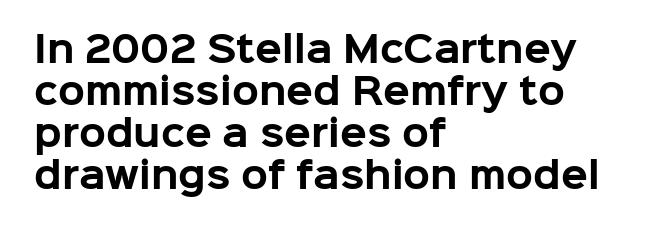
{"serif": "no", "italic": "no", "bold": "yes", "weight": "bold", "width": "normal", "stroke_contrast": "low", "x_height": "medium", "monospaced": "no", "underline": "no", "align": "left", "line_spacing_ratio": 1.2, "letter_spacing": "normal", "letter_spacing_em": 0.0, "glyph_px": 35}
